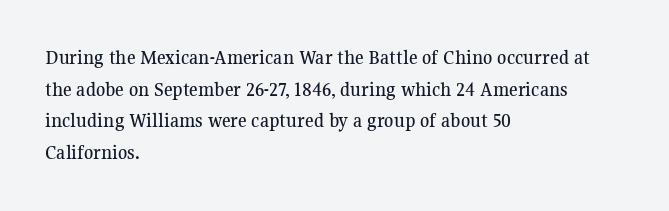
The image shows 21 px text type, upright; set left-aligned, normal line spacing (1.51x), normal letter spacing, not underlined.
